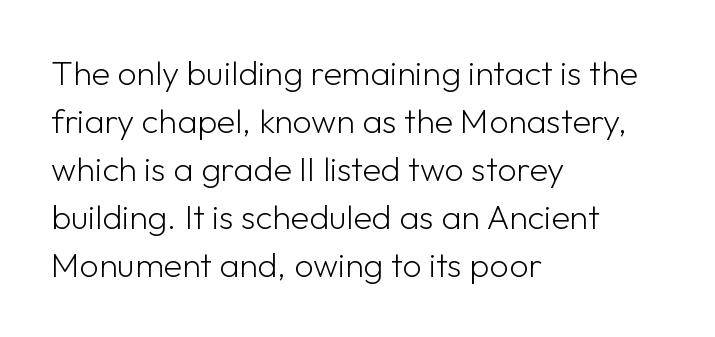
The image shows 34 px light sans-serif type, upright; set left-aligned, normal line spacing (1.41x), normal letter spacing, not underlined; low stroke contrast and a medium x-height.
